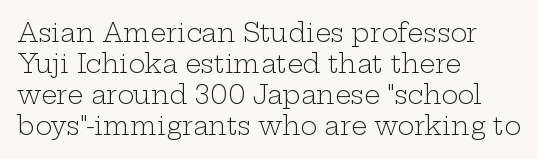
A light-to-regular cut is what we see here. Clear beneath every line of the passage. Vertical strokes here are truly vertical. The passage shown has conventional tracking throughout. Leftover space on each line is placed entirely after the last word.
